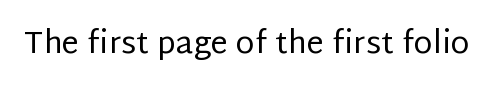
The image shows 31 px regular-weight sans-serif type, upright; set normal letter spacing, not underlined; low stroke contrast and a large x-height.
